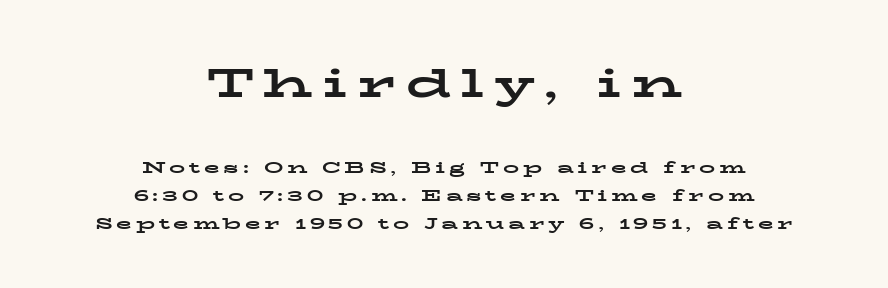
Q: Is the text bold? A: Yes.
Q: Is the text italic (slanted)? A: No, it is upright.
Q: Is the typeface a serif or a sans-serif typeface? A: Serif.
Q: Is the text underlined? A: No.
Q: How is the paragraph aligned? A: Centered.
Q: Is the spacing between letters normal or unusually wide? A: Unusually wide.
Q: Which block of text is set in a larger size, the first (top) or the second (bottom)? A: The first (top) one.
Q: Width (condensed, normal, or wide)? A: Wide.
Q: Stroke contrast? A: Low.
Q: x-height? A: Medium.
Q: Monospaced? A: No.
